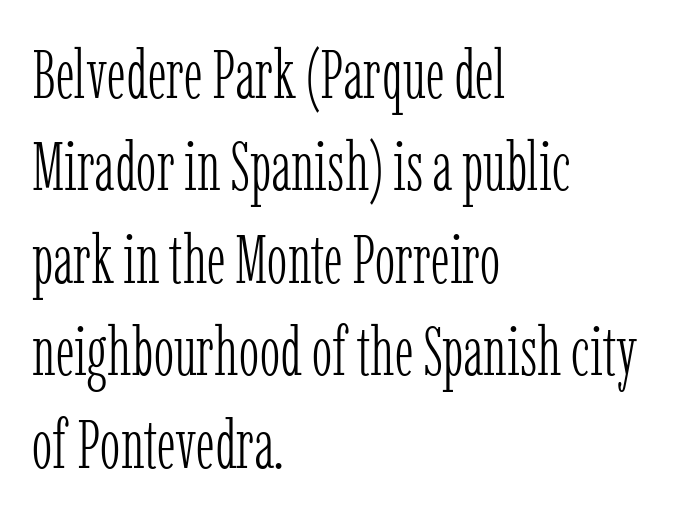
Q: Is the text bold? A: No.
Q: Is the text italic (slanted)? A: No, it is upright.
Q: Is the typeface a serif or a sans-serif typeface? A: Serif.
Q: Is the text underlined? A: No.
Q: How is the paragraph aligned? A: Left-aligned.
Q: Is the spacing between letters normal or unusually wide? A: Normal.
Q: Is the spacing between lines tight, normal or loose? A: Normal.
Q: Width (condensed, normal, or wide)? A: Condensed.
Q: Stroke contrast? A: Low.
Q: x-height? A: Medium.
Q: Monospaced? A: No.
